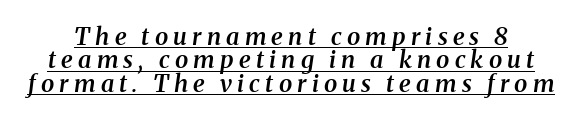
Q: Is the text bold? A: Semi-bold.
Q: Is the text italic (slanted)? A: Yes, it leans right by about 8 degrees.
Q: Is the text underlined? A: Yes.
Q: Is the spacing between letters normal or unusually wide? A: Unusually wide.
Q: Is the spacing between lines tight, normal or loose? A: Tight.
